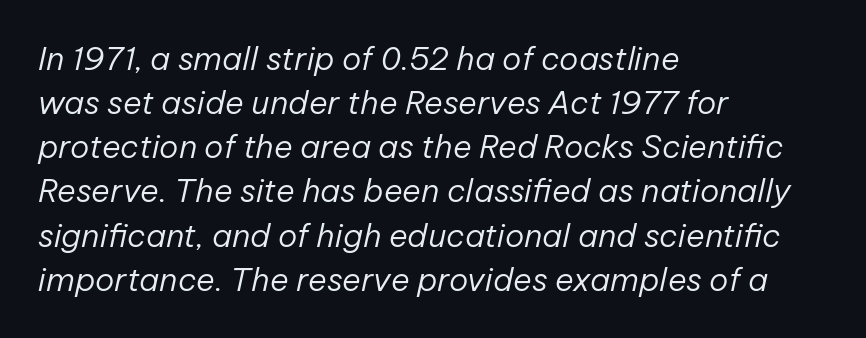
A typesetter would call this proportional, since set widths differ per character. Does extra space separate the letters? No, they use regular spacing. Notice how descenders clear the ascenders below comfortably — that's standard leading. Counters stay open thanks to moderate or lighter strokes. Nobody drew a line under any word here.
